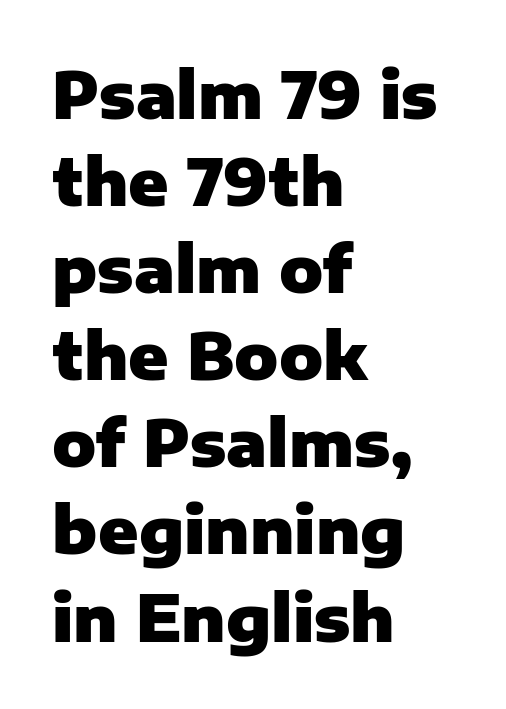
Q: Is the text bold? A: Yes.
Q: Is the text italic (slanted)? A: No, it is upright.
Q: Is the typeface a serif or a sans-serif typeface? A: Sans-serif.
Q: Is the text underlined? A: No.
Q: How is the paragraph aligned? A: Left-aligned.
Q: Is the spacing between letters normal or unusually wide? A: Normal.
Q: Is the spacing between lines tight, normal or loose? A: Normal.
Q: Width (condensed, normal, or wide)? A: Normal.
Q: Stroke contrast? A: Low.
Q: x-height? A: Medium.
Q: Monospaced? A: No.
